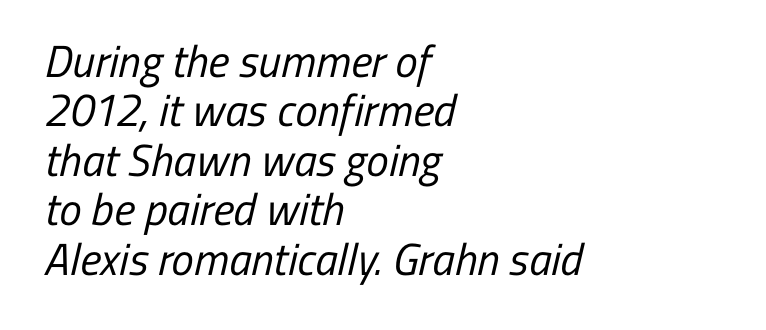
{"serif": "no", "bold": "no", "weight": "regular", "width": "condensed", "stroke_contrast": "low", "x_height": "medium", "monospaced": "no", "underline": "no", "align": "left", "line_spacing": "tight", "line_spacing_ratio": 1.1, "letter_spacing": "normal", "letter_spacing_em": 0.0, "glyph_px": 45}
